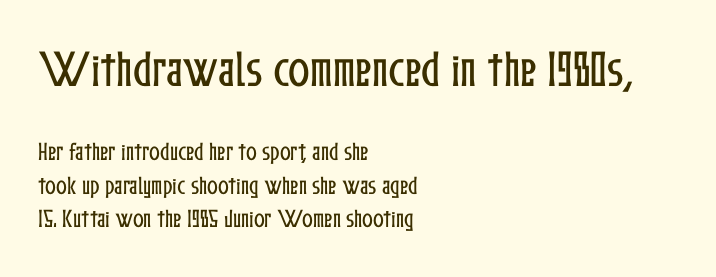
{"italic": "no", "width": "condensed", "stroke_contrast": "low", "x_height": "medium", "monospaced": "no", "underline": "no", "align": "left", "line_spacing": "normal", "line_spacing_ratio": 1.66, "letter_spacing": "normal", "letter_spacing_em": 0.0, "larger_block": "first", "size_ratio": 2.0, "glyph_px": 40}
